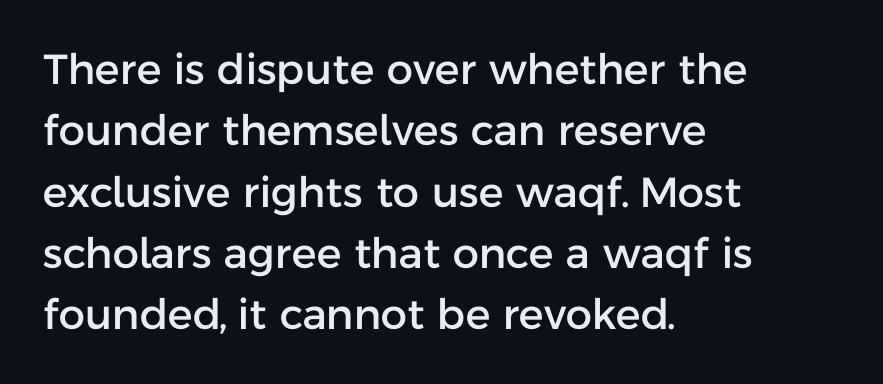
The image shows 42 px sans-serif type, upright; set left-aligned, normal line spacing (1.46x), normal letter spacing, not underlined; low stroke contrast and a medium x-height.
